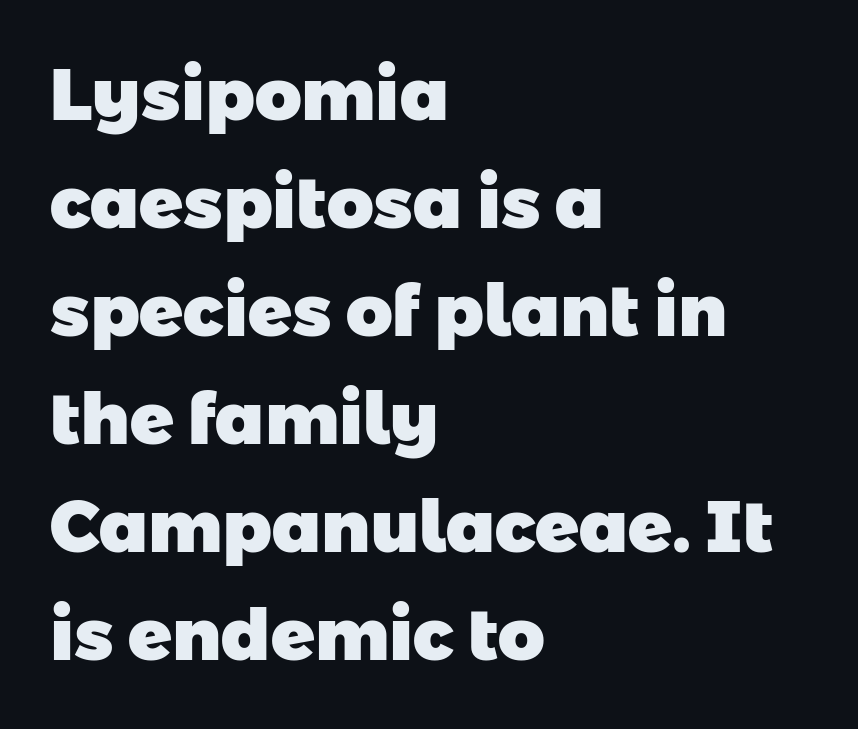
{"serif": "no", "bold": "yes", "weight": "heavy", "width": "normal", "stroke_contrast": "low", "x_height": "medium", "monospaced": "no", "underline": "no", "align": "left", "line_spacing": "normal", "line_spacing_ratio": 1.5, "letter_spacing": "normal", "letter_spacing_em": 0.0, "glyph_px": 72}
